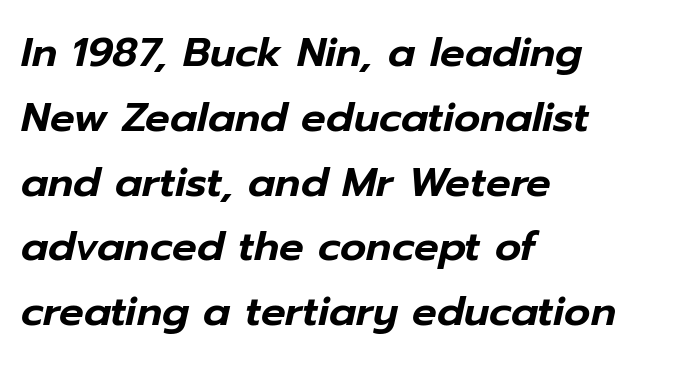
The glyphs are unaccompanied by any horizontal stroke below them. This is oblique type, the kind used for emphasis or titles. The rendering anchors every line to the left-hand side. Nobody touched the tracking dial on this one. These lines sit exactly where default settings would place them.
